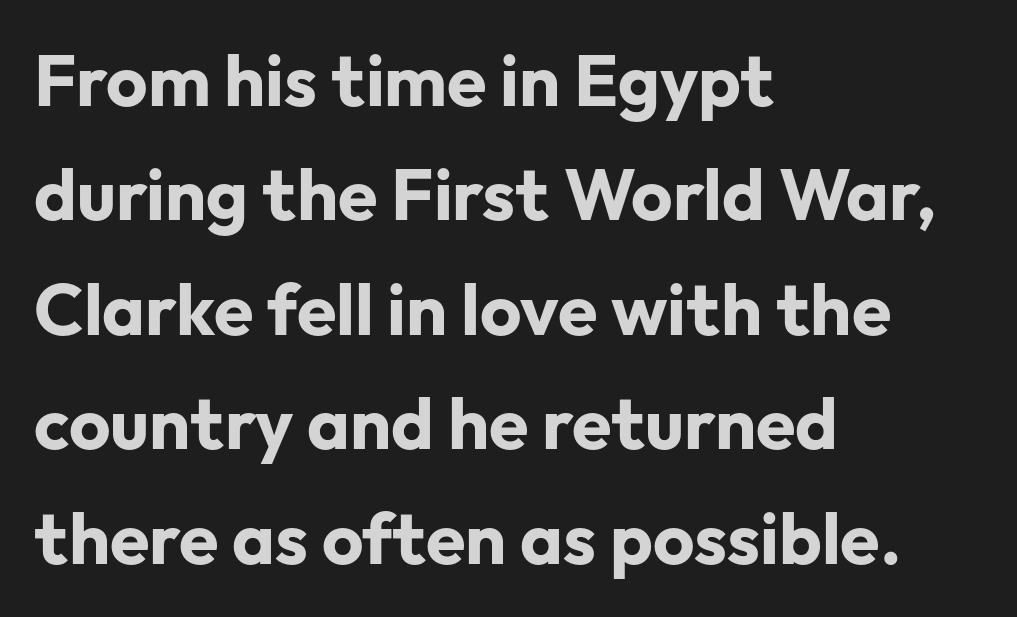
Q: Is the text bold? A: Yes.
Q: Is the text italic (slanted)? A: No, it is upright.
Q: Is the typeface a serif or a sans-serif typeface? A: Sans-serif.
Q: Is the text underlined? A: No.
Q: How is the paragraph aligned? A: Left-aligned.
Q: Is the spacing between letters normal or unusually wide? A: Normal.
Q: Is the spacing between lines tight, normal or loose? A: Normal.
Q: Width (condensed, normal, or wide)? A: Normal.
Q: Stroke contrast? A: Low.
Q: x-height? A: Medium.
Q: Monospaced? A: No.
